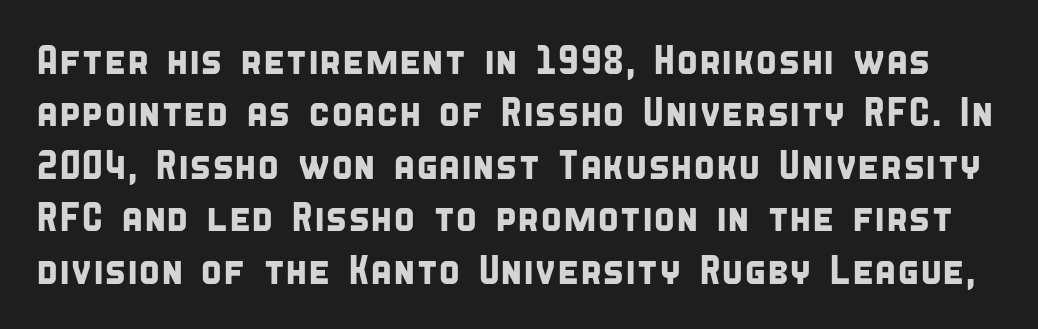
Proportional: the letters do not fall into vertical columns. A normal amount of white space separates one row of letters from the next. Observe the ordinary spacing: letters are neighbours, not strangers. A sans-serif font was chosen for this passage. Honestly, there is no underline to notice here at all.
